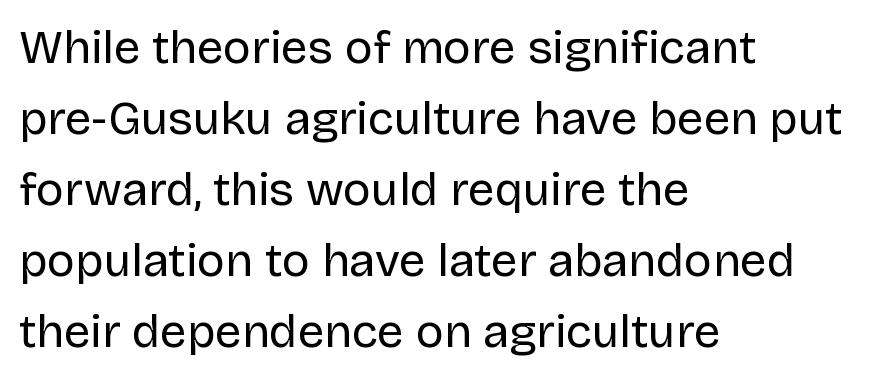
{"serif": "no", "italic": "no", "bold": "no", "weight": "regular", "width": "normal", "stroke_contrast": "low", "x_height": "large", "monospaced": "no", "underline": "no", "align": "left", "line_spacing": "normal", "line_spacing_ratio": 1.51, "letter_spacing": "normal", "letter_spacing_em": 0.0, "glyph_px": 47}
